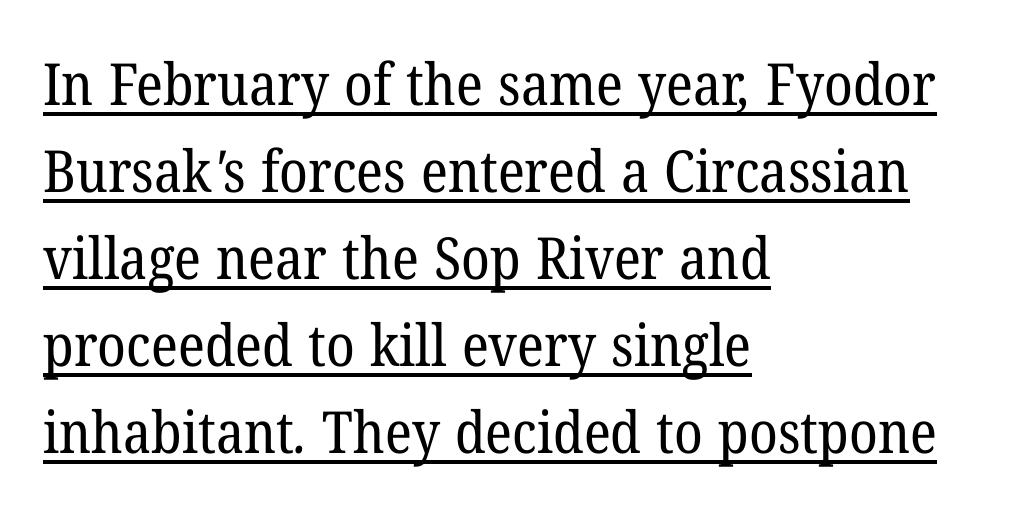
The image shows 58 px regular-weight serif type; set left-aligned, normal line spacing (1.5x), normal letter spacing, underlined; low stroke contrast and a medium x-height.
